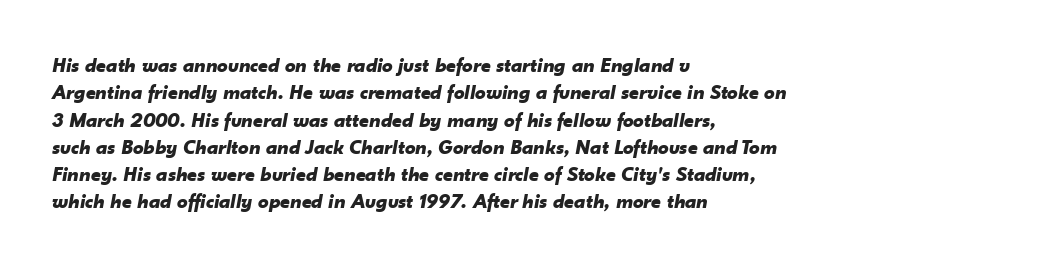
Q: Is the text bold? A: Yes.
Q: Is the text italic (slanted)? A: Yes, it leans right by about 10 degrees.
Q: Is the text underlined? A: No.
Q: How is the paragraph aligned? A: Left-aligned.
Q: Is the spacing between letters normal or unusually wide? A: Normal.
Q: Is the spacing between lines tight, normal or loose? A: Normal.
